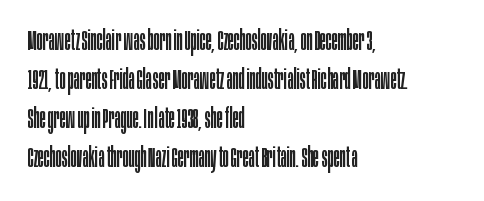
{"serif": "no", "italic": "no", "bold": "no", "weight": "regular", "width": "condensed", "stroke_contrast": "low", "x_height": "large", "monospaced": "no", "underline": "no", "align": "left", "line_spacing": "normal", "line_spacing_ratio": 1.39, "letter_spacing": "normal", "letter_spacing_em": 0.0, "glyph_px": 28}
